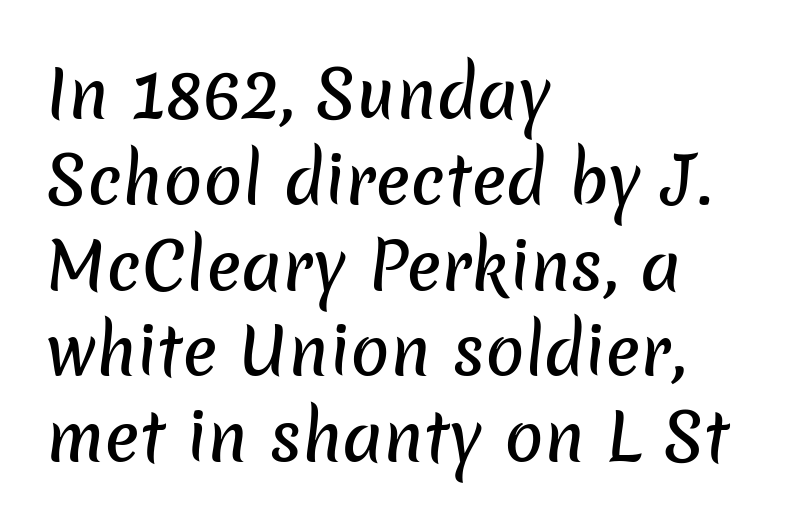
Q: Is the typeface a serif or a sans-serif typeface? A: Sans-serif.
Q: Is the text underlined? A: No.
Q: How is the paragraph aligned? A: Left-aligned.
Q: Is the spacing between letters normal or unusually wide? A: Normal.
Q: Is the spacing between lines tight, normal or loose? A: Normal.
Q: Width (condensed, normal, or wide)? A: Normal.
Q: Stroke contrast? A: Low.
Q: x-height? A: Medium.
Q: Monospaced? A: No.
